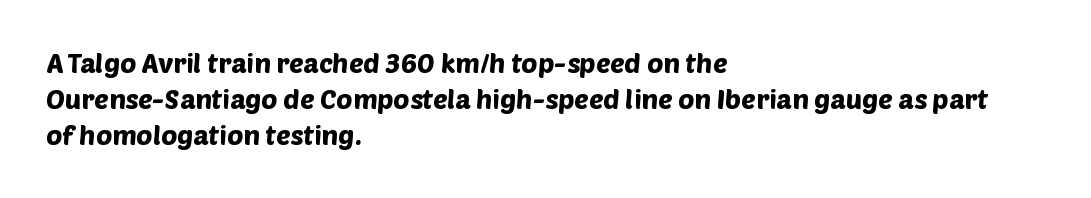
Is the block centered? No — it sits flush against the left margin. Regular leading. Any mark beneath the type? The region is blank. Between one letter and the next there's only the usual sliver of space.
